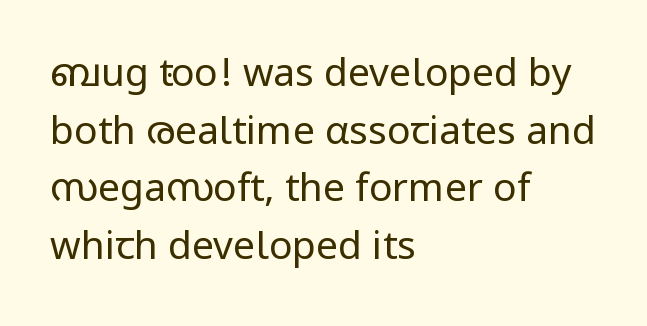
Nothing sits at the stroke ends, so this counts as sans-serif. Plain, unruled lines of type. Weight: in the light-to-regular range. The tracking reads as untouched default to a designer's eye.
